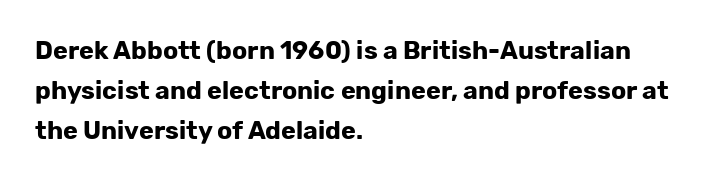
Q: Is the text bold? A: Yes.
Q: Is the text italic (slanted)? A: No, it is upright.
Q: Is the text underlined? A: No.
Q: How is the paragraph aligned? A: Left-aligned.
Q: Is the spacing between letters normal or unusually wide? A: Normal.
Q: Is the spacing between lines tight, normal or loose? A: Normal.
